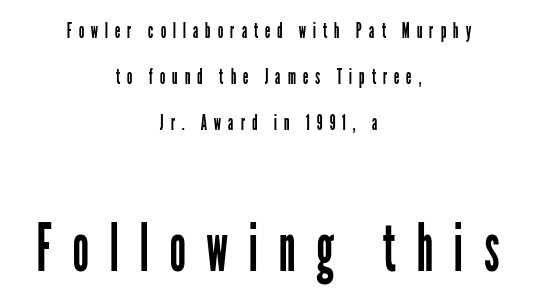
{"serif": "no", "italic": "no", "bold": "no", "weight": "regular", "width": "condensed", "stroke_contrast": "low", "x_height": "medium", "monospaced": "no", "underline": "no", "align": "center", "line_spacing": "loose", "line_spacing_ratio": 2.1, "letter_spacing": "wide", "letter_spacing_em": 0.31, "larger_block": "second", "size_ratio": 3.0, "glyph_px": 66}
